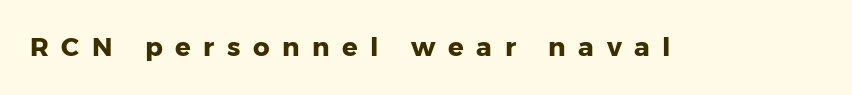
{"italic": "no", "bold": "yes", "underline": "no", "letter_spacing": "wide", "letter_spacing_em": 0.48, "glyph_px": 26}
